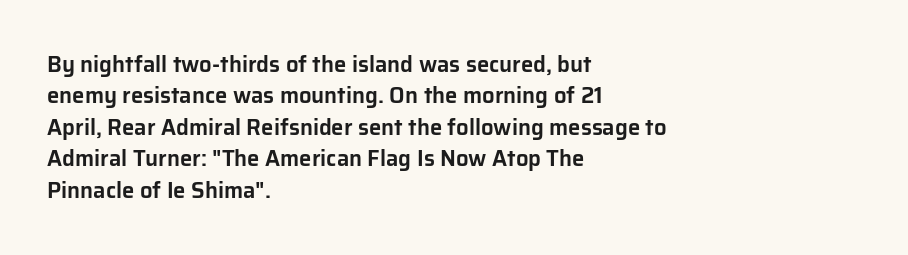
The image shows 22 px text type, upright; set left-aligned, normal line spacing (1.43x), normal letter spacing, not underlined.
